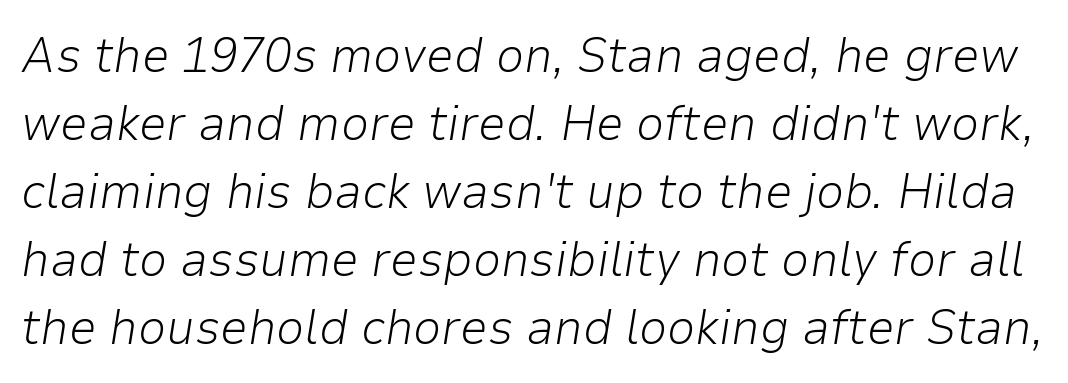
{"italic": "yes", "lean": "right", "slant_degrees": 9, "bold": "no", "weight": "light", "width": "normal", "stroke_contrast": "low", "x_height": "medium", "monospaced": "no", "underline": "no", "line_spacing": "normal", "line_spacing_ratio": 1.36, "letter_spacing": "normal", "letter_spacing_em": 0.0, "glyph_px": 50}
